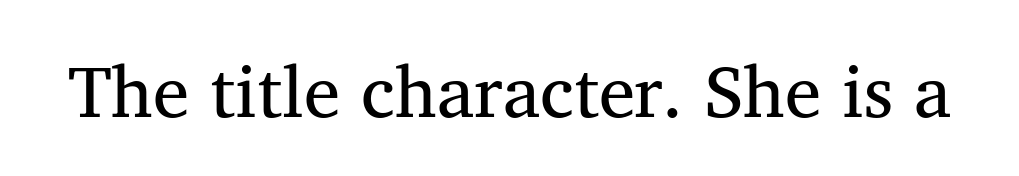
Q: Is the text bold? A: No.
Q: Is the text italic (slanted)? A: No, it is upright.
Q: Is the typeface a serif or a sans-serif typeface? A: Serif.
Q: Is the text underlined? A: No.
Q: Is the spacing between letters normal or unusually wide? A: Normal.
Q: Width (condensed, normal, or wide)? A: Normal.
Q: Stroke contrast? A: Medium.
Q: x-height? A: Medium.
Q: Monospaced? A: No.
